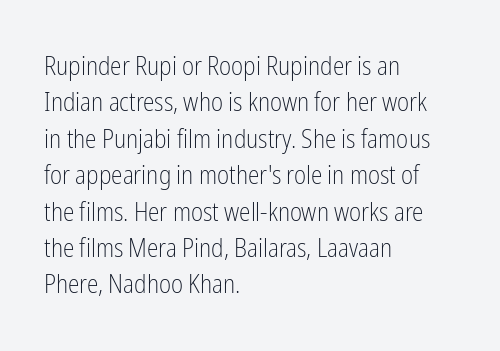
Q: Is the text bold? A: No.
Q: Is the text italic (slanted)? A: No, it is upright.
Q: Is the text underlined? A: No.
Q: How is the paragraph aligned? A: Left-aligned.
Q: Is the spacing between letters normal or unusually wide? A: Normal.
Q: Is the spacing between lines tight, normal or loose? A: Normal.
